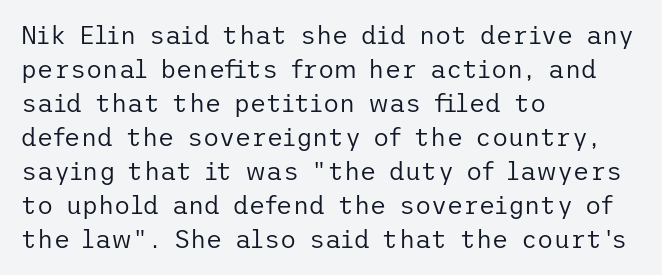
Q: Is the text bold? A: No.
Q: Is the text italic (slanted)? A: No, it is upright.
Q: Is the text underlined? A: No.
Q: How is the paragraph aligned? A: Left-aligned.
Q: Is the spacing between letters normal or unusually wide? A: Normal.
Q: Is the spacing between lines tight, normal or loose? A: Normal.
